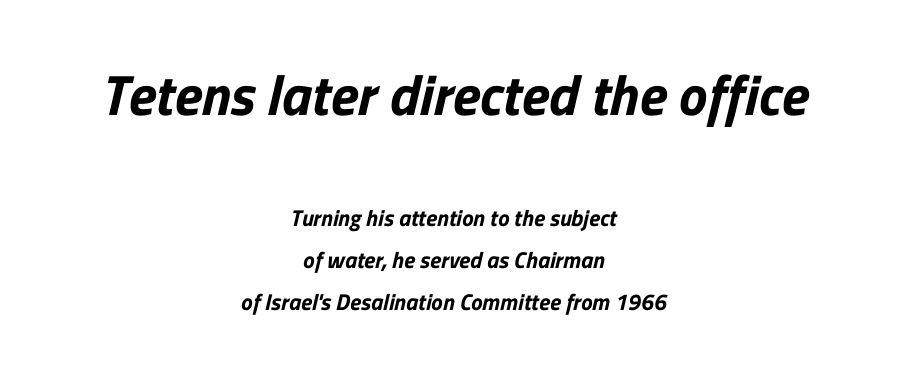
Q: Is the typeface a serif or a sans-serif typeface? A: Sans-serif.
Q: Is the text underlined? A: No.
Q: How is the paragraph aligned? A: Centered.
Q: Is the spacing between letters normal or unusually wide? A: Normal.
Q: Which block of text is set in a larger size, the first (top) or the second (bottom)? A: The first (top) one.
Q: Width (condensed, normal, or wide)? A: Normal.
Q: Stroke contrast? A: Low.
Q: x-height? A: Medium.
Q: Monospaced? A: No.
